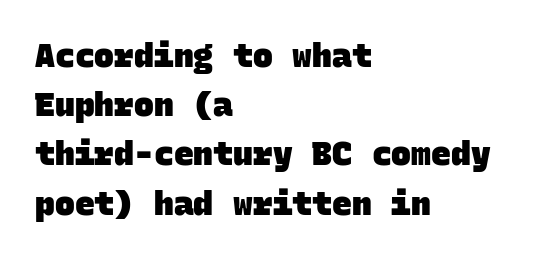
Q: Is the text bold? A: Yes.
Q: Is the typeface a serif or a sans-serif typeface? A: Sans-serif.
Q: Is the text underlined? A: No.
Q: How is the paragraph aligned? A: Left-aligned.
Q: Is the spacing between letters normal or unusually wide? A: Normal.
Q: Is the spacing between lines tight, normal or loose? A: Normal.
Q: Width (condensed, normal, or wide)? A: Normal.
Q: Stroke contrast? A: Low.
Q: x-height? A: Large.
Q: Monospaced? A: Yes.
